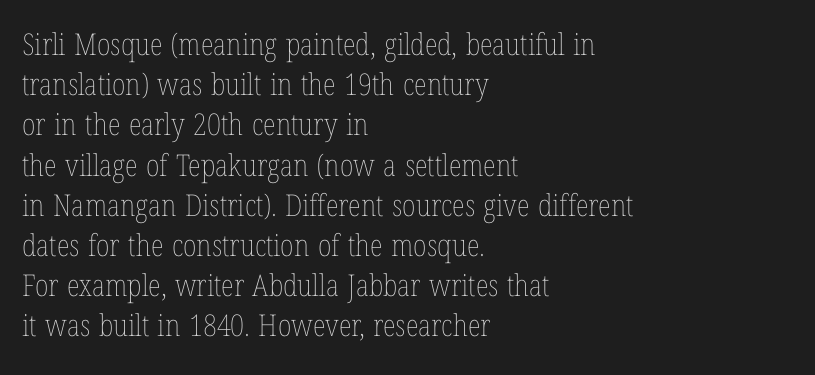
Q: Is the text bold? A: No.
Q: Is the text italic (slanted)? A: No, it is upright.
Q: Is the text underlined? A: No.
Q: How is the paragraph aligned? A: Left-aligned.
Q: Is the spacing between letters normal or unusually wide? A: Normal.
Q: Is the spacing between lines tight, normal or loose? A: Normal.
Q: Width (condensed, normal, or wide)? A: Condensed.
Q: Stroke contrast? A: Low.
Q: x-height? A: Medium.
Q: Monospaced? A: No.
